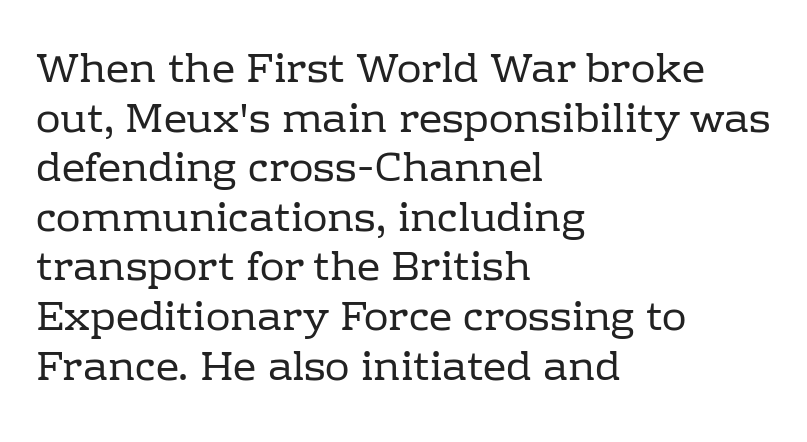
{"serif": "yes", "italic": "no", "bold": "no", "weight": "regular", "width": "normal", "stroke_contrast": "low", "x_height": "medium", "monospaced": "no", "underline": "no", "align": "left", "line_spacing_ratio": 1.21, "letter_spacing": "normal", "letter_spacing_em": 0.0, "glyph_px": 41}
